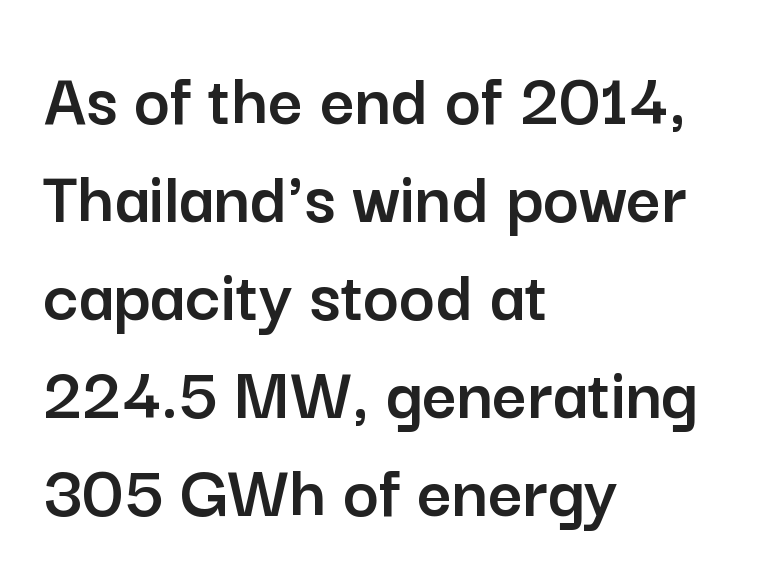
{"serif": "no", "italic": "no", "width": "normal", "stroke_contrast": "low", "x_height": "medium", "monospaced": "no", "underline": "no", "align": "left", "line_spacing": "normal", "line_spacing_ratio": 1.29, "letter_spacing": "normal", "letter_spacing_em": 0.0, "glyph_px": 76}
